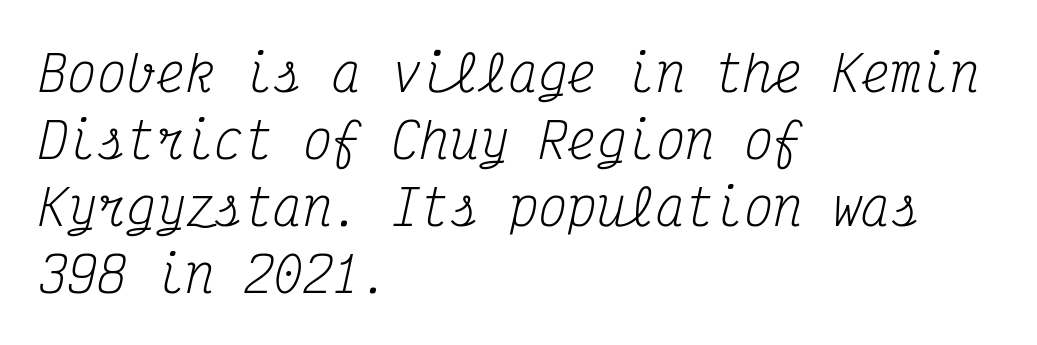
The image shows 49 px regular-weight, condensed serif type, italic (leaning right), monospaced; set left-aligned, normal line spacing (1.37x), normal letter spacing, not underlined; medium stroke contrast and a medium x-height.
